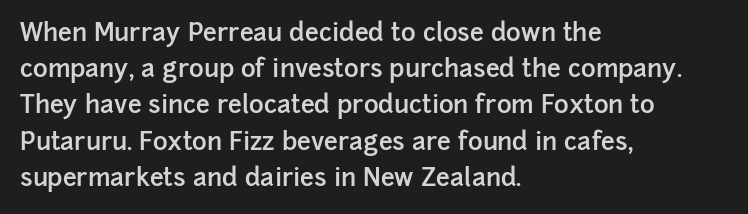
Q: Is the text bold? A: Semi-bold.
Q: Is the text italic (slanted)? A: No, it is upright.
Q: Is the text underlined? A: No.
Q: How is the paragraph aligned? A: Left-aligned.
Q: Is the spacing between letters normal or unusually wide? A: Normal.
Q: Is the spacing between lines tight, normal or loose? A: Normal.
